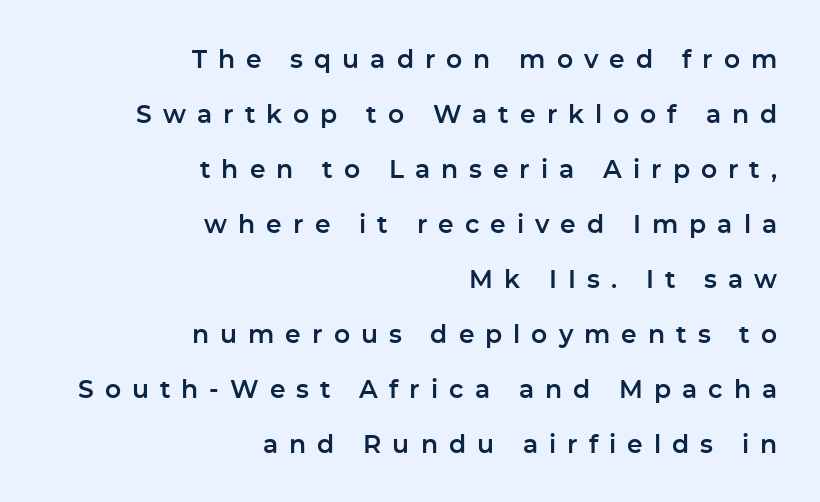
In terms of leading, this rendering errs on the spacious side. Tracking value appears strongly positive — letters spread wide. The rendering anchors every line to the right-hand side. Italic? Not at all — the glyphs are vertical. The foot of each line stays bare and open.
